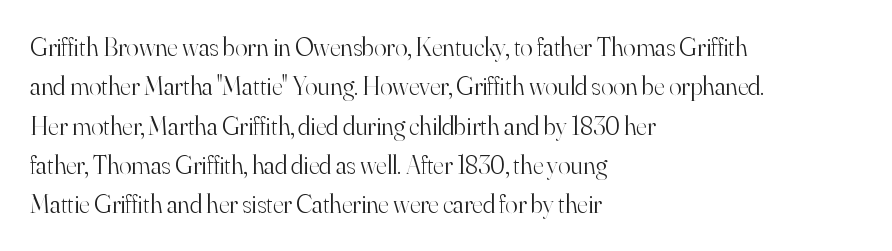
The image shows 26 px text type, upright; set left-aligned, normal line spacing (1.51x), normal letter spacing, not underlined.
